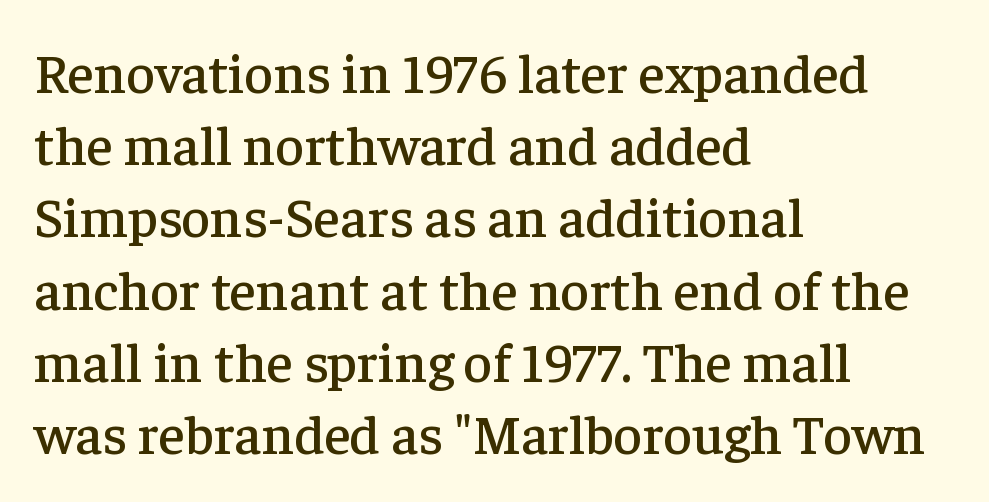
The image shows 56 px serif type, upright; set left-aligned, normal line spacing (1.29x), normal letter spacing, not underlined; low stroke contrast and a medium x-height.
